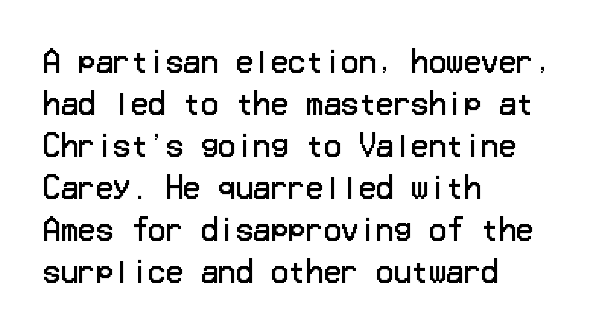
Honestly, there is no underline to notice here at all. You could call the tracking neutral — neither tight nor loose. Teacher's note: observe the even left margin — that is flush-left alignment. Is there any slant? The stems are plumb. The face used here is a sans, in the tradition of grotesques and geometrics. Counters stay open thanks to moderate or lighter strokes.
